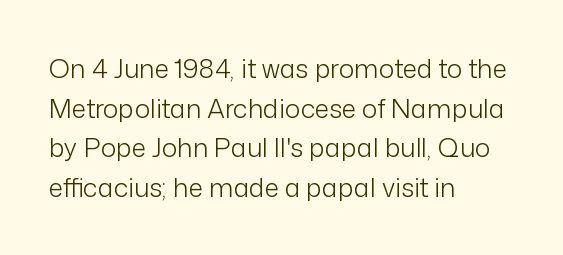
Q: Is the text bold? A: No.
Q: Is the text italic (slanted)? A: No, it is upright.
Q: Is the text underlined? A: No.
Q: How is the paragraph aligned? A: Left-aligned.
Q: Is the spacing between letters normal or unusually wide? A: Normal.
Q: Is the spacing between lines tight, normal or loose? A: Normal.
